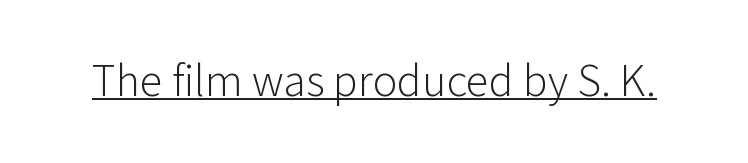
The image shows 46 px light sans-serif type, upright; set normal letter spacing, underlined; low stroke contrast and a medium x-height.
